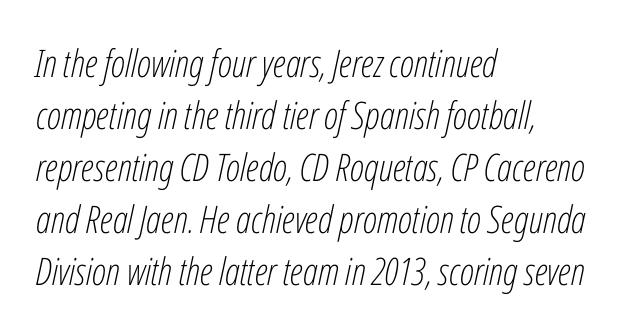
The image shows 38 px light, condensed type, italic (leaning right); set left-aligned, normal line spacing (1.37x), normal letter spacing, not underlined; low stroke contrast and a medium x-height.
